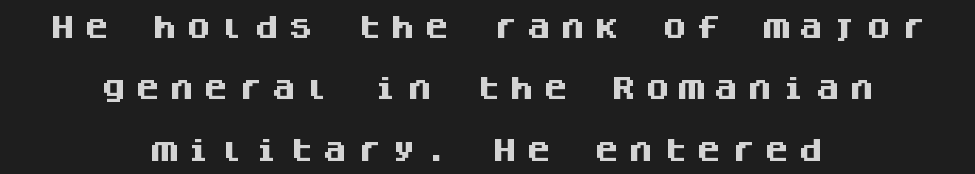
The image shows 25 px bold type, upright; set centered, loose line spacing (2.46x), unusually wide letter spacing (+0.36 em), not underlined.
